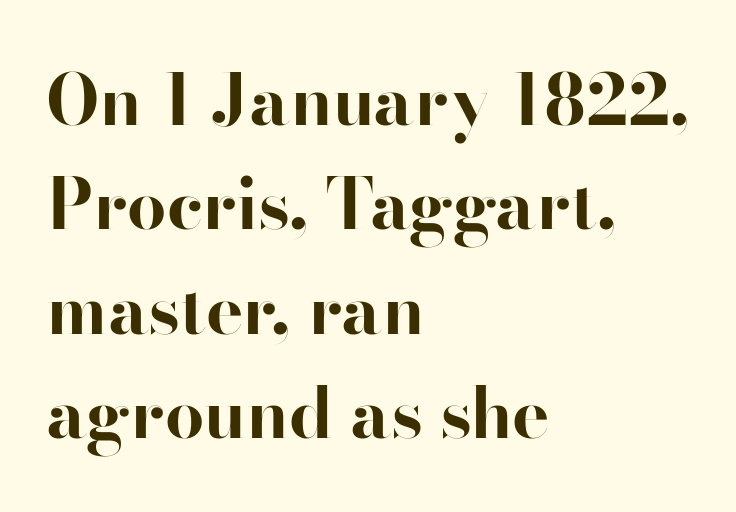
The image shows 70 px bold sans-serif type, upright; set left-aligned, normal line spacing (1.49x), normal letter spacing, not underlined; high stroke contrast and a small x-height.
